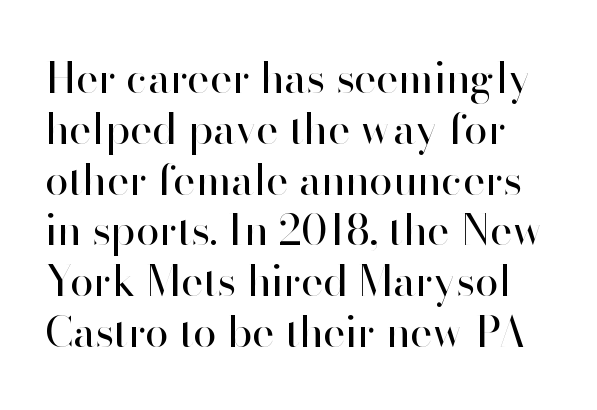
The image shows 42 px regular-weight sans-serif type, upright; set line spacing 1.21x, normal letter spacing, not underlined; high stroke contrast and a small x-height.
